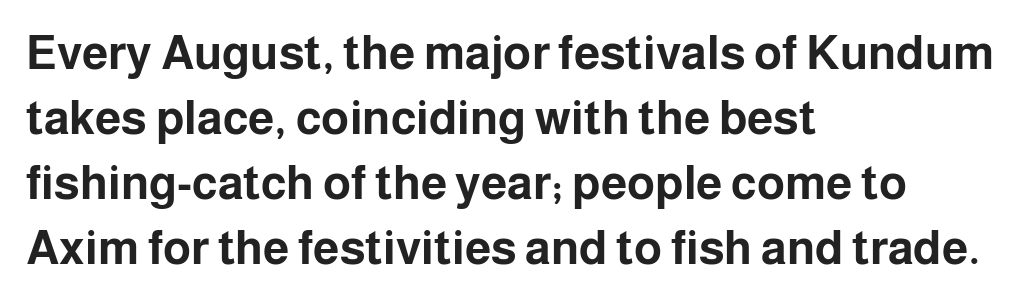
The image shows 47 px bold sans-serif type, upright; set left-aligned, normal line spacing (1.38x), normal letter spacing, not underlined; low stroke contrast and a medium x-height.
